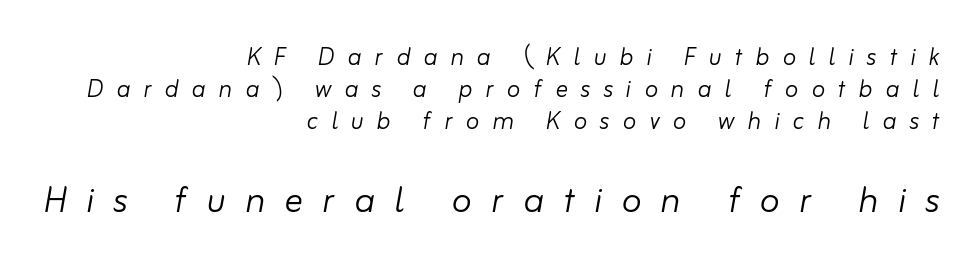
Small over large — that's the arrangement of the two blocks here. Character widths vary here, with narrow letters taking less room than wide ones. Does extra space separate the letters? Yes, quite a lot of it. Weight class: somewhere from thin through regular. This is oblique type, the kind used for emphasis or titles. Teacher's note: observe the even right margin — that is flush-right alignment.
